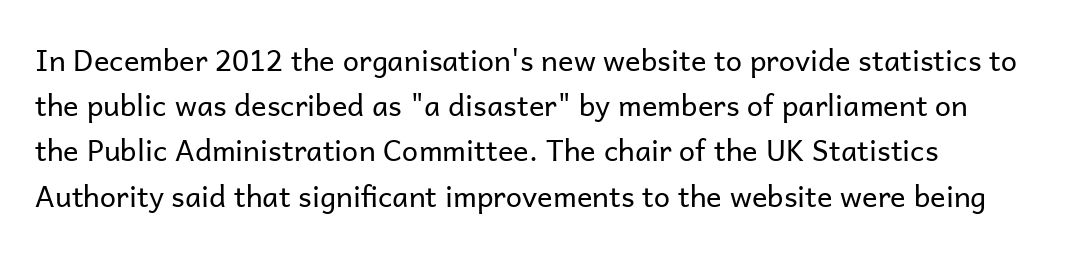
{"serif": "no", "italic": "no", "bold": "no", "weight": "regular", "width": "normal", "stroke_contrast": "low", "x_height": "medium", "monospaced": "no", "underline": "no", "align": "left", "line_spacing": "normal", "line_spacing_ratio": 1.56, "letter_spacing": "normal", "letter_spacing_em": 0.0, "glyph_px": 29}
